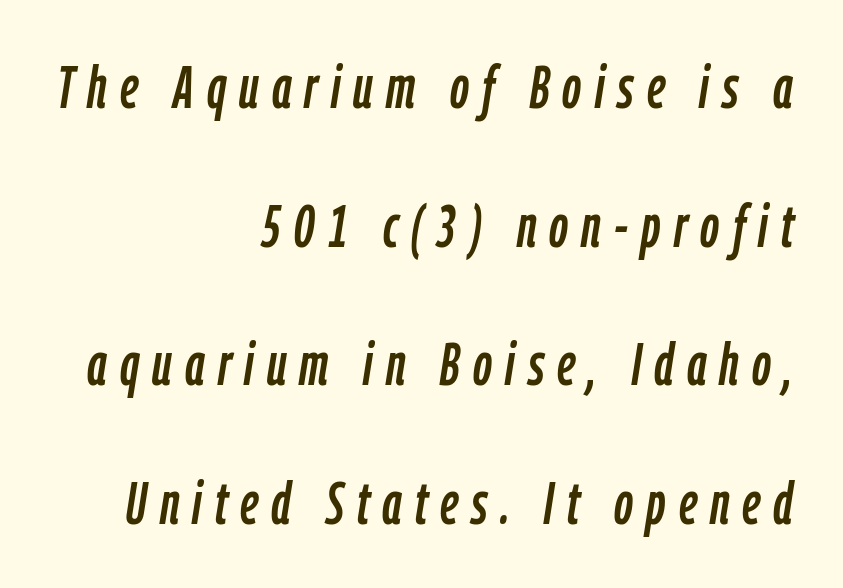
Q: Is the text italic (slanted)? A: Yes, it leans right by about 9 degrees.
Q: Is the text underlined? A: No.
Q: How is the paragraph aligned? A: Right-aligned.
Q: Is the spacing between letters normal or unusually wide? A: Unusually wide.
Q: Is the spacing between lines tight, normal or loose? A: Loose.
Q: Width (condensed, normal, or wide)? A: Condensed.
Q: Stroke contrast? A: Low.
Q: x-height? A: Medium.
Q: Monospaced? A: No.
